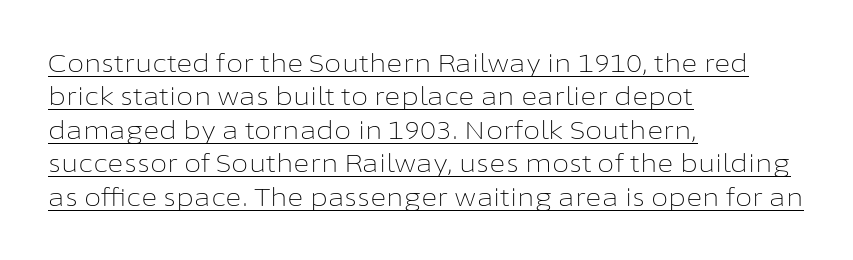
Q: Is the text bold? A: No.
Q: Is the text italic (slanted)? A: No, it is upright.
Q: Is the text underlined? A: Yes.
Q: How is the paragraph aligned? A: Left-aligned.
Q: Is the spacing between letters normal or unusually wide? A: Normal.
Q: Is the spacing between lines tight, normal or loose? A: Normal.
